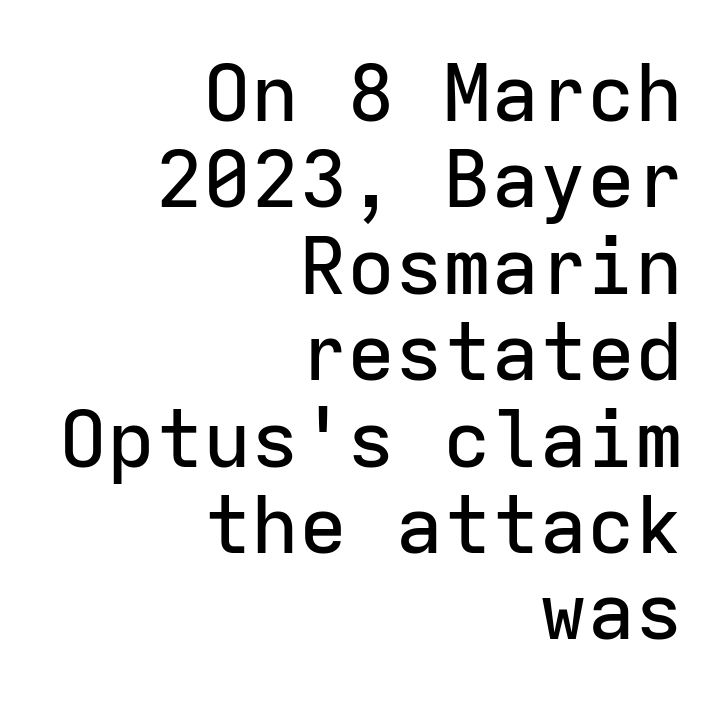
One-word summary of the alignment: right. The type family on display is of the sans-serif kind. The strip under each line holds only bare page. Here the designer chose a console-style face with uniform glyph widths. Successive baselines arrive quickly, one right under another. Nothing unusual about the tracking: characters are spaced as the font intends.
